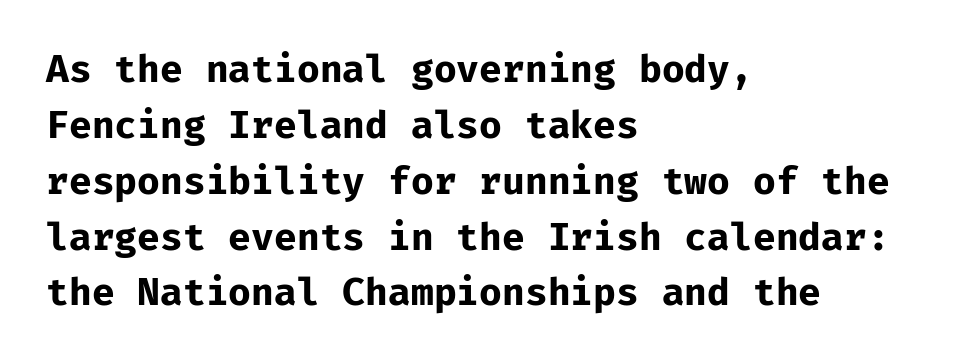
{"serif": "no", "italic": "no", "bold": "yes", "weight": "bold", "width": "normal", "stroke_contrast": "low", "x_height": "medium", "monospaced": "yes", "underline": "no", "align": "left", "line_spacing": "normal", "line_spacing_ratio": 1.47, "letter_spacing": "normal", "letter_spacing_em": 0.0, "glyph_px": 38}
